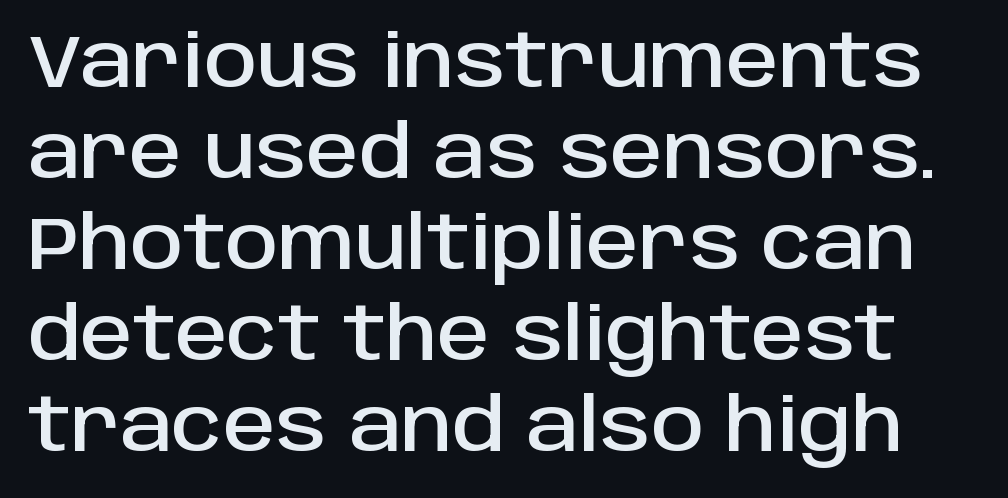
{"serif": "no", "italic": "no", "width": "normal", "stroke_contrast": "low", "x_height": "large", "monospaced": "no", "underline": "no", "line_spacing_ratio": 1.23, "letter_spacing": "normal", "letter_spacing_em": 0.0, "glyph_px": 74}
